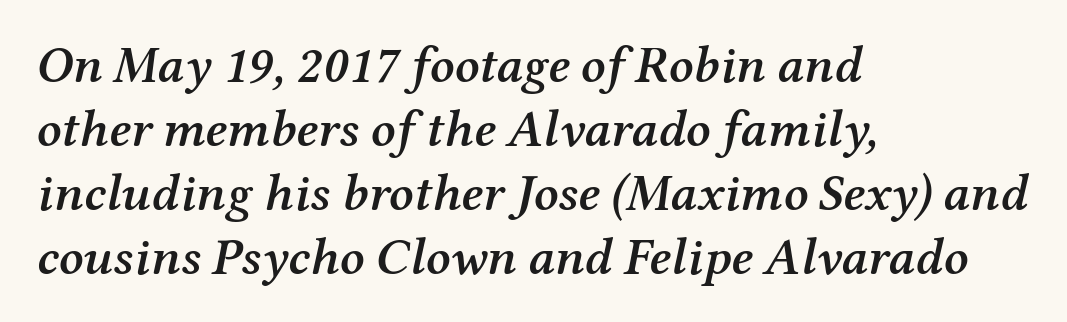
{"serif": "yes", "italic": "yes", "lean": "right", "slant_degrees": 12, "bold": "semi", "weight": "semibold", "width": "normal", "stroke_contrast": "medium", "x_height": "medium", "monospaced": "no", "underline": "no", "align": "left", "line_spacing_ratio": 1.23, "letter_spacing": "normal", "letter_spacing_em": 0.0, "glyph_px": 52}
